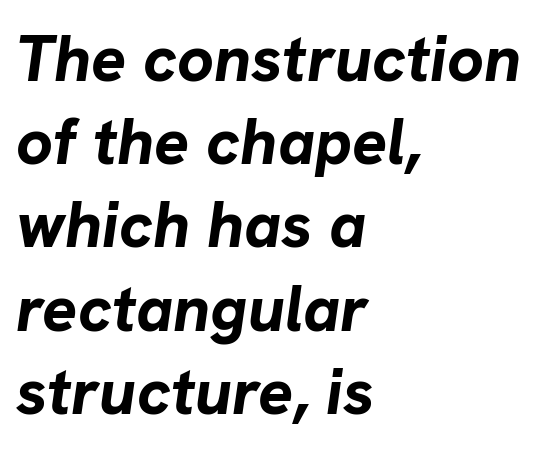
Leftover space on each line is placed entirely after the last word. The foot of each line stays bare and open. Notice how the stems are inclined rather than vertical — that's the hallmark of italics. Caption: standard tracking, unaltered. Every letter is thick-stroked: bold, no question. What's the leading like? Ordinary, nothing unusual.
